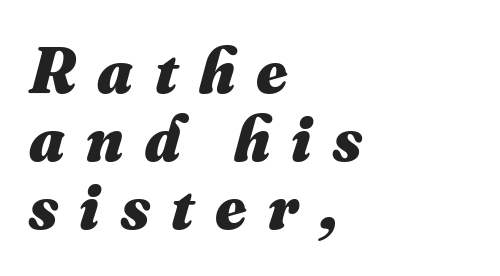
{"bold": "yes", "weight": "heavy", "width": "normal", "stroke_contrast": "medium", "x_height": "small", "monospaced": "no", "underline": "no", "align": "left", "line_spacing": "tight", "line_spacing_ratio": 1.05, "letter_spacing": "wide", "letter_spacing_em": 0.33, "glyph_px": 65}
